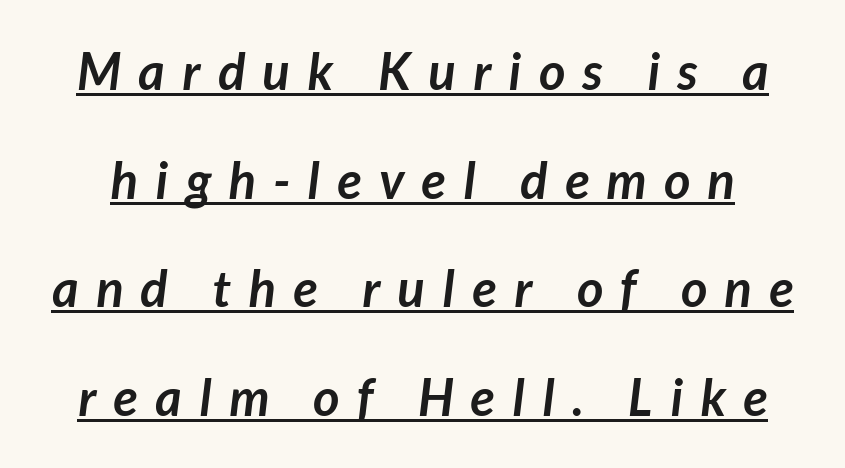
Q: Is the text bold? A: Yes.
Q: Is the typeface a serif or a sans-serif typeface? A: Sans-serif.
Q: Is the text underlined? A: Yes.
Q: Is the spacing between letters normal or unusually wide? A: Unusually wide.
Q: Is the spacing between lines tight, normal or loose? A: Loose.
Q: Width (condensed, normal, or wide)? A: Normal.
Q: Stroke contrast? A: Low.
Q: x-height? A: Medium.
Q: Monospaced? A: No.
